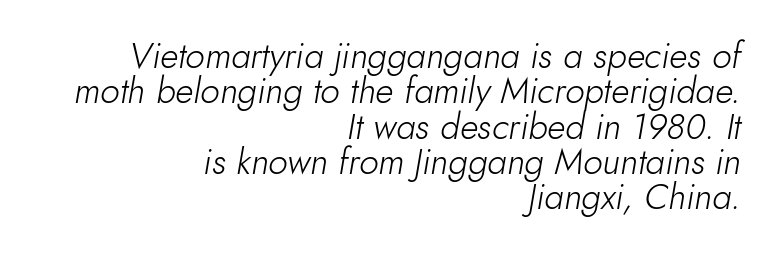
{"italic": "yes", "lean": "right", "slant_degrees": 10, "bold": "no", "weight": "light", "width": "normal", "stroke_contrast": "low", "x_height": "small", "monospaced": "no", "underline": "no", "align": "right", "line_spacing": "tight", "line_spacing_ratio": 1.01, "letter_spacing": "normal", "letter_spacing_em": 0.0, "glyph_px": 35}
